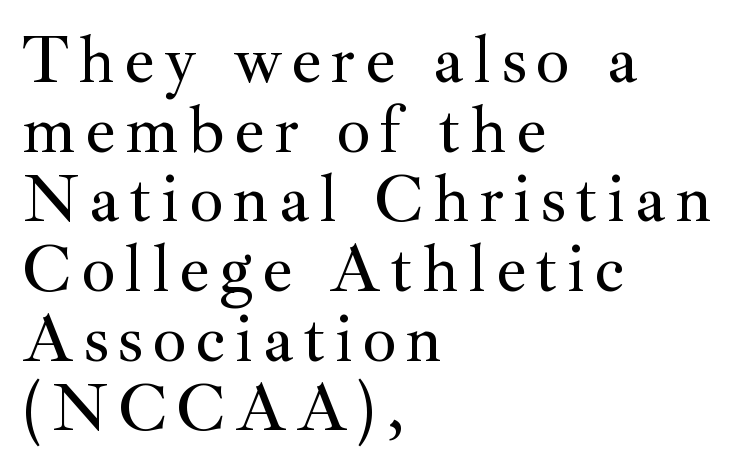
{"serif": "yes", "italic": "no", "width": "normal", "stroke_contrast": "medium", "x_height": "small", "monospaced": "no", "underline": "no", "align": "left", "line_spacing": "tight", "line_spacing_ratio": 1.04, "glyph_px": 67}
